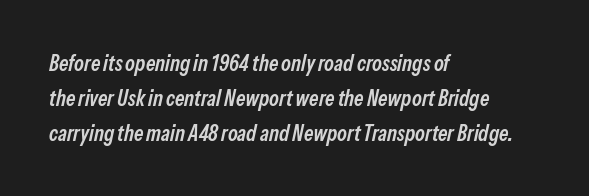
Q: Is the text bold? A: Semi-bold.
Q: Is the text italic (slanted)? A: Yes, it leans right by about 13 degrees.
Q: Is the text underlined? A: No.
Q: How is the paragraph aligned? A: Left-aligned.
Q: Is the spacing between letters normal or unusually wide? A: Normal.
Q: Is the spacing between lines tight, normal or loose? A: Normal.
